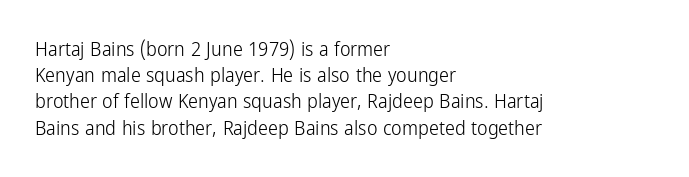
No chunkiness to these letters — they're not bold. Alignment: flush left. Do the letters lean? They stand straight. Horizontal bands of white between lines are of average thickness. Has an underline been added? It has not. Is the letter spacing exaggerated? No — it looks like the ordinary default.
